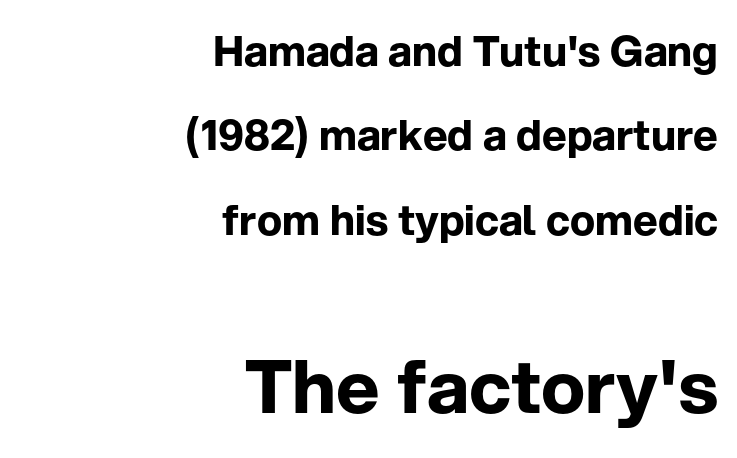
{"serif": "no", "italic": "no", "bold": "yes", "weight": "bold", "width": "normal", "stroke_contrast": "low", "x_height": "medium", "monospaced": "no", "underline": "no", "align": "right", "line_spacing": "loose", "line_spacing_ratio": 2.01, "letter_spacing": "normal", "letter_spacing_em": 0.0, "larger_block": "second", "size_ratio": 1.76, "glyph_px": 74}
